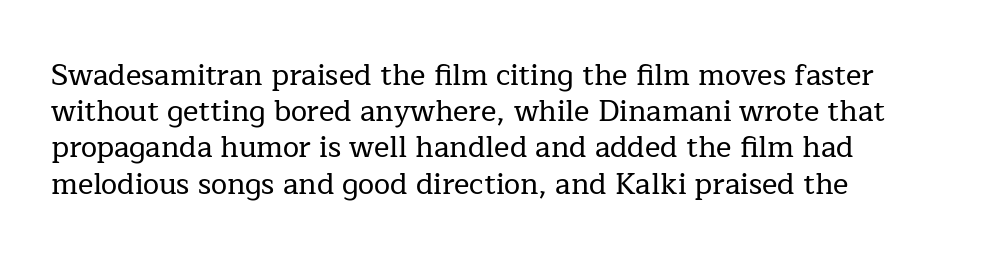
These lines keep a tight, regular rhythm from letter to letter. Each new line begins a customary step beneath the previous one. Italic: no, the glyphs are upright roman. The passage shown is typed in a proportional face where columns would drift.
